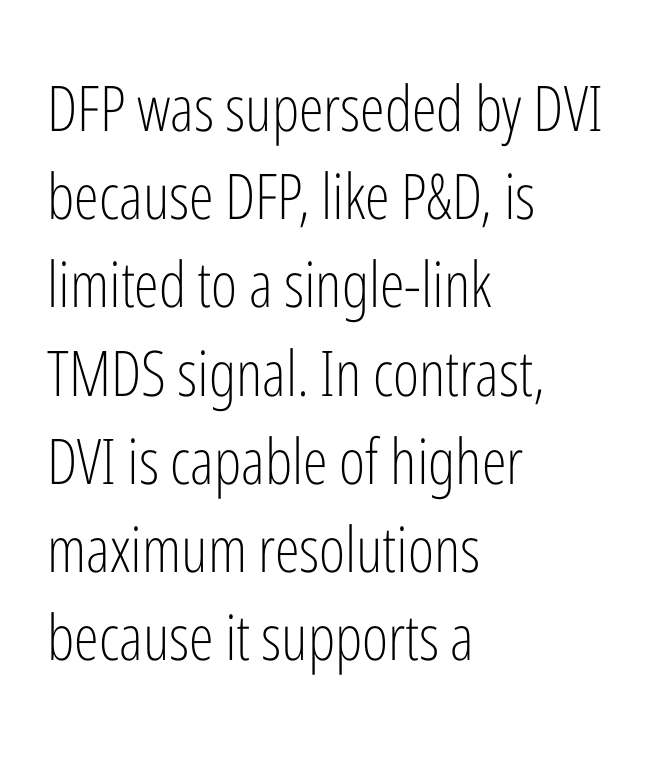
{"serif": "no", "italic": "no", "bold": "no", "weight": "light", "width": "condensed", "stroke_contrast": "low", "x_height": "medium", "monospaced": "no", "underline": "no", "align": "left", "line_spacing": "normal", "line_spacing_ratio": 1.4, "letter_spacing": "normal", "letter_spacing_em": 0.0, "glyph_px": 63}
